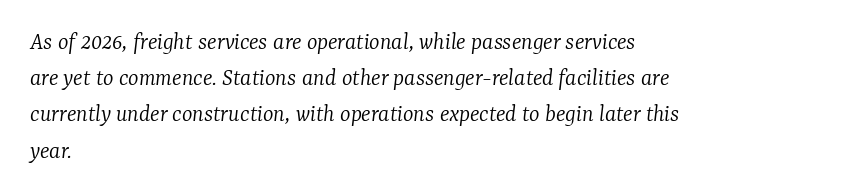
The image shows 25 px text type, italic (leaning right); set left-aligned, normal line spacing (1.45x), normal letter spacing, not underlined.
